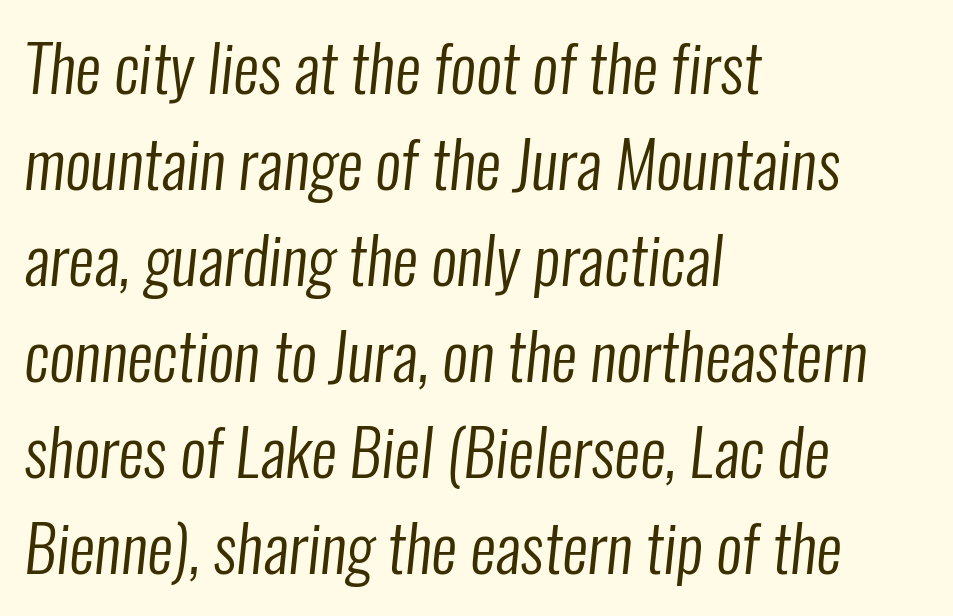
{"serif": "no", "bold": "no", "weight": "regular", "width": "condensed", "stroke_contrast": "low", "x_height": "medium", "monospaced": "no", "underline": "no", "align": "left", "line_spacing": "normal", "line_spacing_ratio": 1.5, "letter_spacing": "normal", "letter_spacing_em": 0.0, "glyph_px": 64}
